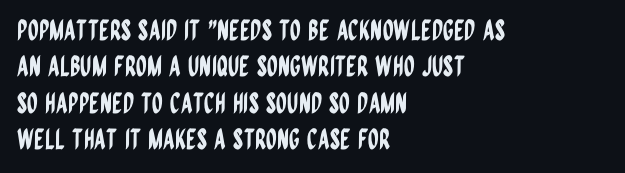
The image shows 28 px condensed sans-serif type, upright; set left-aligned, normal line spacing (1.3x), normal letter spacing, not underlined; low stroke contrast and a large x-height.
